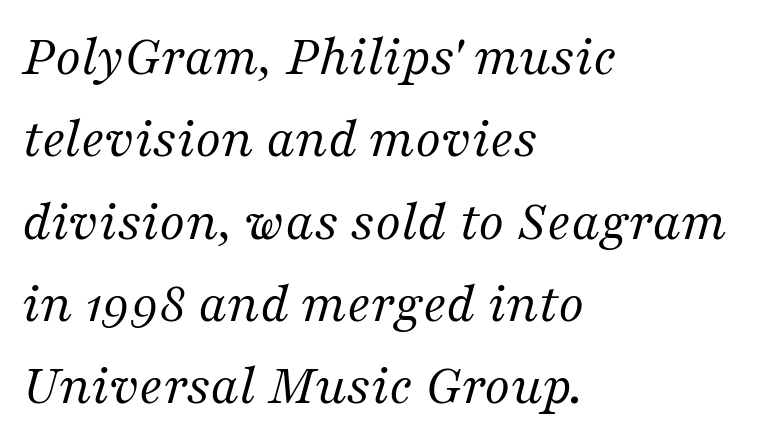
Ink coverage per letter is moderate at most. It's the slanting kind of type. Compared with typical body copy, the letter spacing here is the same. Regarding serifs, this sample has them. Proportional: the letters do not fall into vertical columns.
